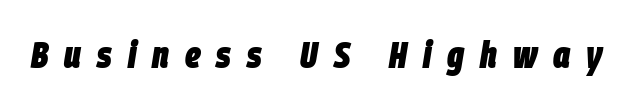
The image shows 38 px heavy, condensed type, italic (leaning right); set unusually wide letter spacing (+0.42 em), not underlined; low stroke contrast and a large x-height.
